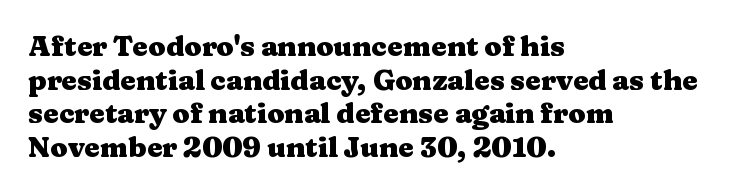
The image shows 28 px heavy, wide serif type, upright; set left-aligned, line spacing 1.2x, normal letter spacing, not underlined; medium stroke contrast and a medium x-height.
